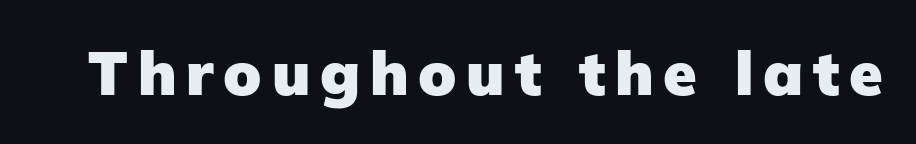
The image shows 61 px heavy sans-serif type, upright; set not underlined; low stroke contrast and a medium x-height.
